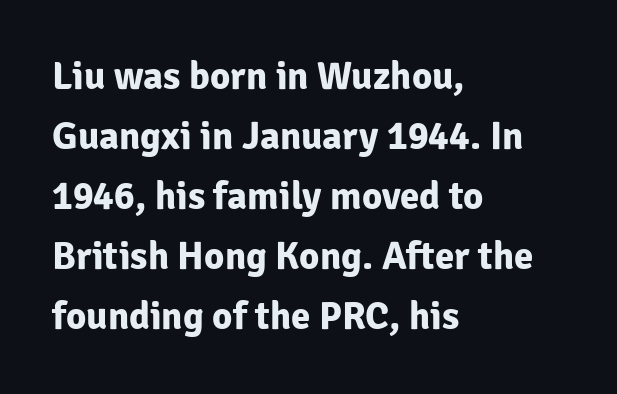
Look at the tracking — it's just the regular setting, nothing added. Classification — sans serif. The space between consecutive lines is moderate. Decoration check: the copy has no underline. Heft: maximum for text — a bold. The typesetter chose a ragged-right arrangement here.
